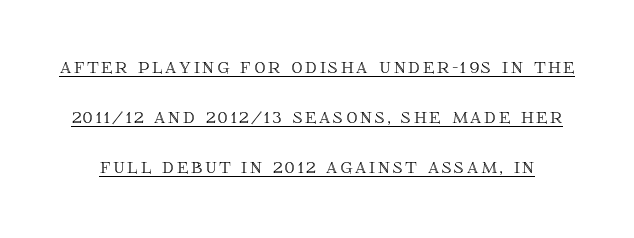
{"italic": "no", "underline": "yes", "line_spacing": "loose", "line_spacing_ratio": 2.18, "glyph_px": 23}
